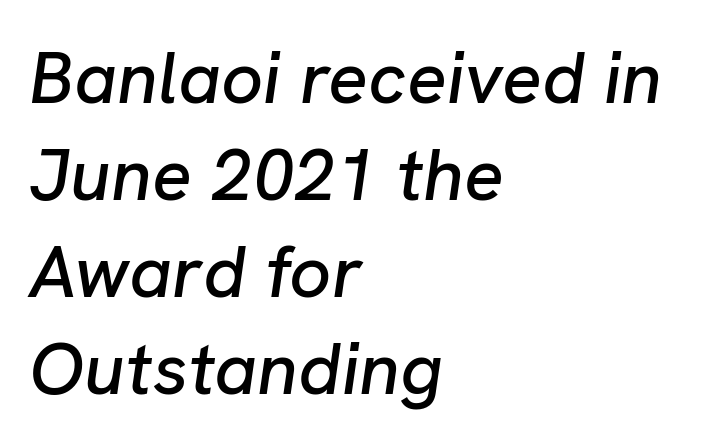
The image shows 74 px text type, italic (leaning right); set left-aligned, normal line spacing (1.31x), normal letter spacing, not underlined; low stroke contrast and a medium x-height.
